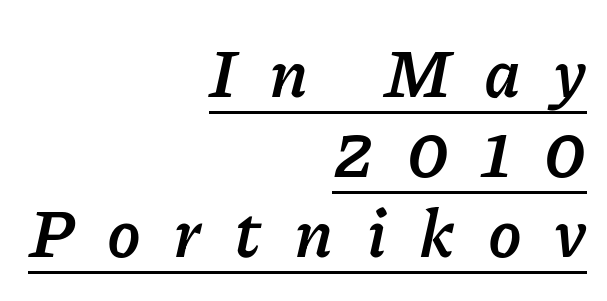
These lines are rendered in a variable-pitch font. On the weight axis this lands at bold, roughly 700. The face used here has a pronounced slope to its letters. The paragraph shown leans on its right margin.
